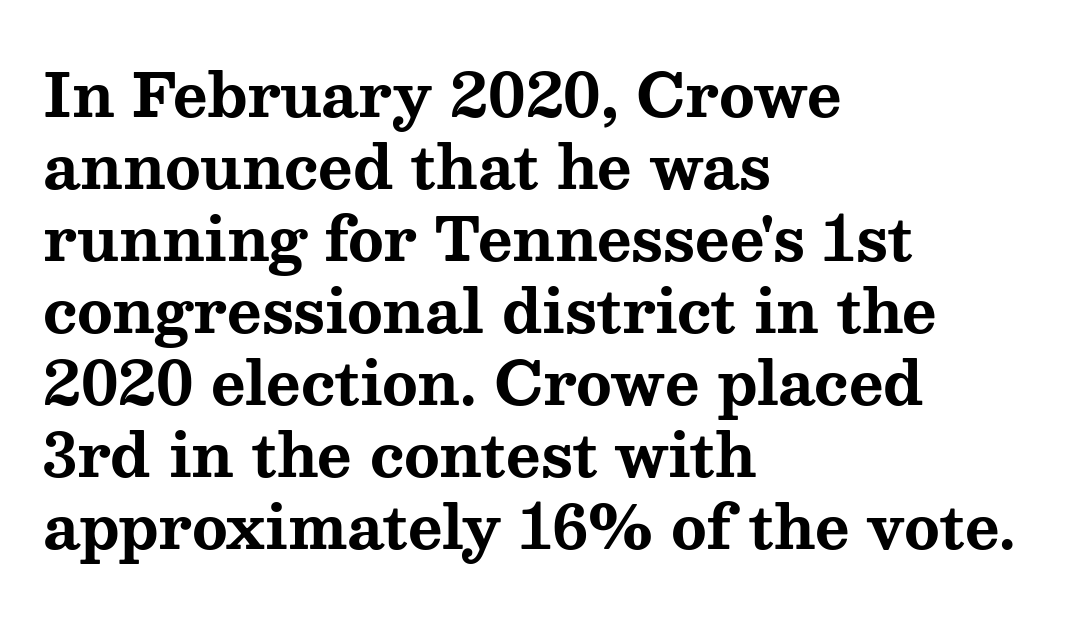
{"serif": "yes", "italic": "no", "bold": "yes", "weight": "bold", "width": "wide", "stroke_contrast": "medium", "x_height": "medium", "monospaced": "no", "underline": "no", "align": "left", "line_spacing_ratio": 1.22, "letter_spacing": "normal", "letter_spacing_em": 0.0, "glyph_px": 59}
